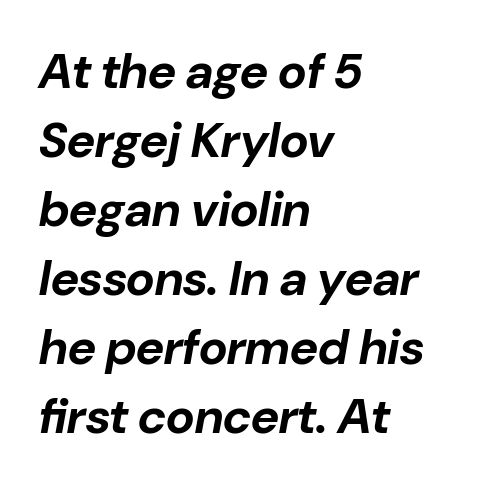
{"italic": "yes", "lean": "right", "slant_degrees": 10, "bold": "yes", "weight": "bold", "width": "normal", "stroke_contrast": "low", "x_height": "medium", "monospaced": "no", "underline": "no", "align": "left", "line_spacing": "normal", "line_spacing_ratio": 1.41, "letter_spacing": "normal", "letter_spacing_em": 0.0, "glyph_px": 49}
